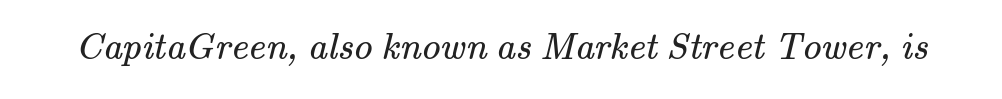
Heft: none added — not bold. The rendering uses natural spacing where letterforms have individual widths. The passage shown is typeset with a serif family. Honestly, there is no underline to notice here at all.
